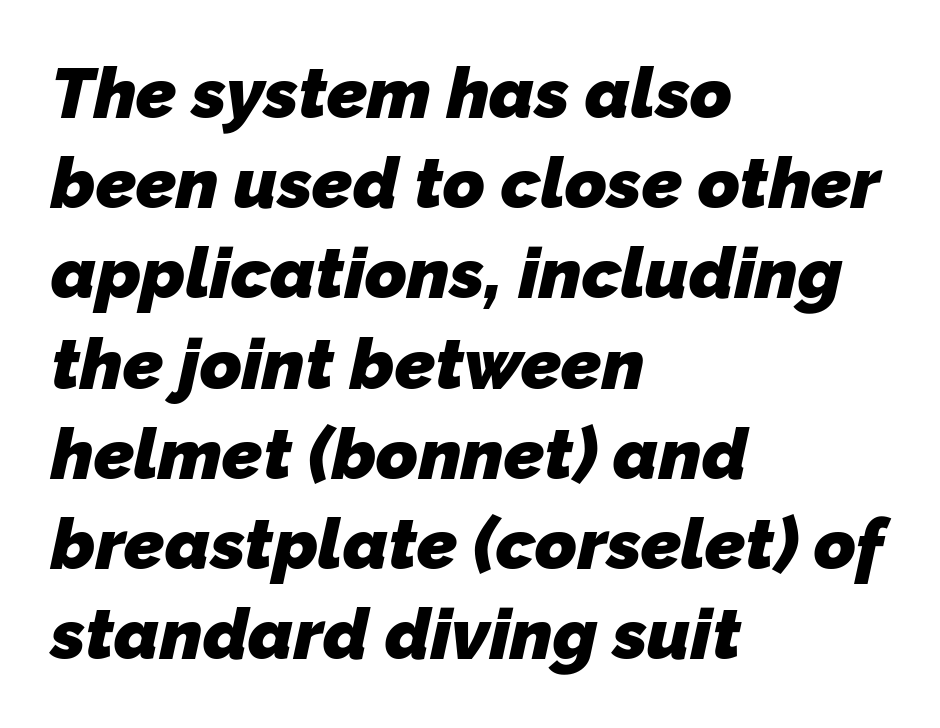
Q: Is the text bold? A: Yes.
Q: Is the typeface a serif or a sans-serif typeface? A: Sans-serif.
Q: Is the text underlined? A: No.
Q: How is the paragraph aligned? A: Left-aligned.
Q: Is the spacing between letters normal or unusually wide? A: Normal.
Q: Is the spacing between lines tight, normal or loose? A: Normal.
Q: Width (condensed, normal, or wide)? A: Normal.
Q: Stroke contrast? A: Low.
Q: x-height? A: Medium.
Q: Monospaced? A: No.
